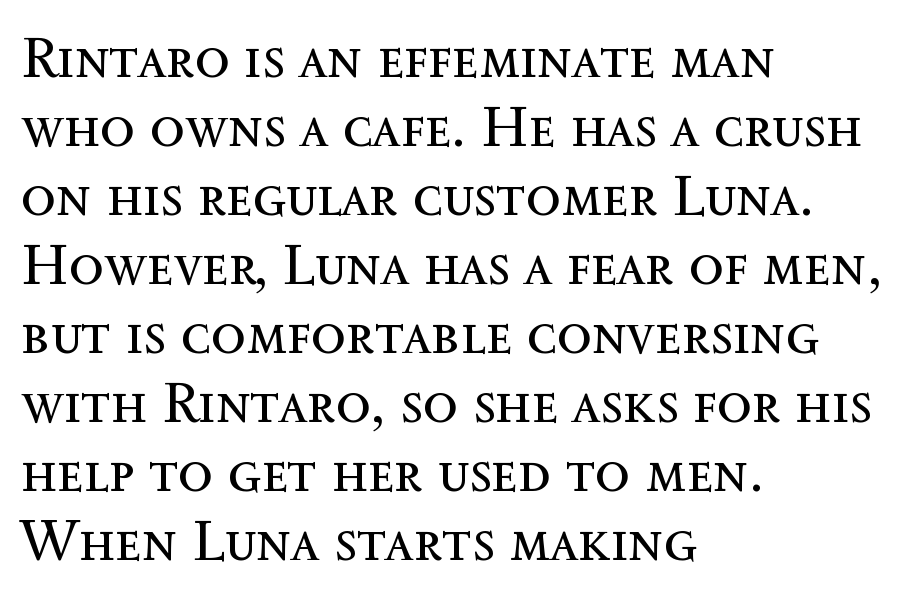
Q: Is the text bold? A: No.
Q: Is the text italic (slanted)? A: No, it is upright.
Q: Is the text underlined? A: No.
Q: How is the paragraph aligned? A: Left-aligned.
Q: Is the spacing between letters normal or unusually wide? A: Normal.
Q: Width (condensed, normal, or wide)? A: Normal.
Q: x-height? A: Medium.
Q: Monospaced? A: No.
